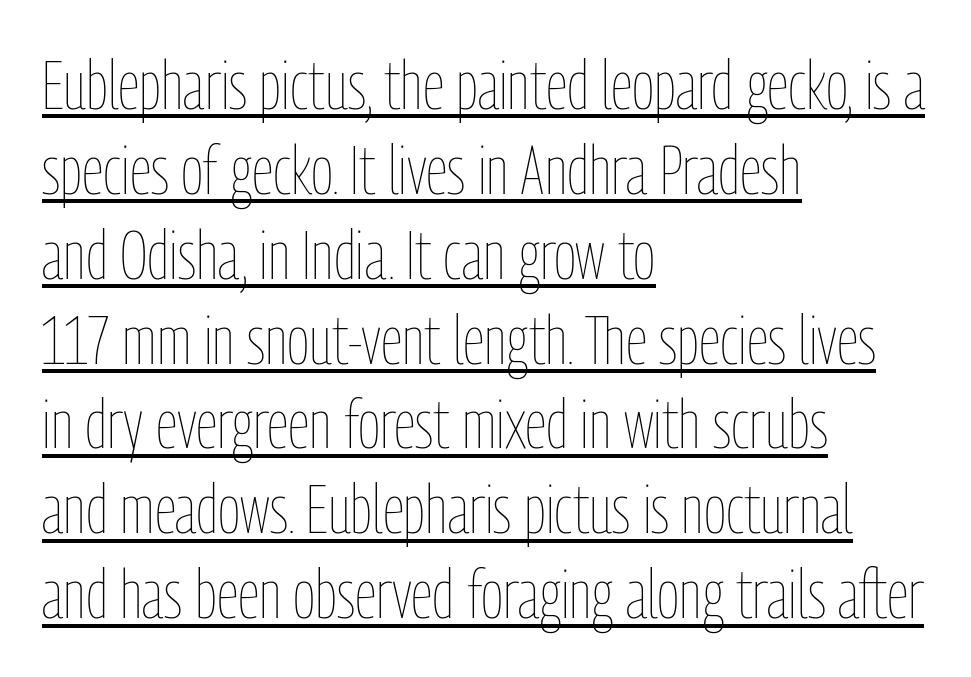
{"italic": "no", "bold": "no", "weight": "thin", "width": "condensed", "stroke_contrast": "low", "x_height": "medium", "monospaced": "no", "underline": "yes", "align": "left", "line_spacing_ratio": 1.23, "letter_spacing": "normal", "letter_spacing_em": 0.0, "glyph_px": 69}
